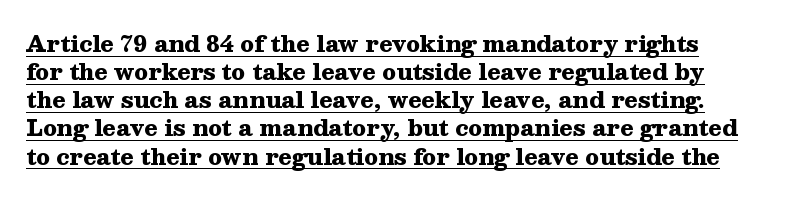
{"italic": "no", "bold": "yes", "underline": "yes", "line_spacing": "normal", "line_spacing_ratio": 1.28, "letter_spacing": "normal", "letter_spacing_em": 0.0, "glyph_px": 22}
